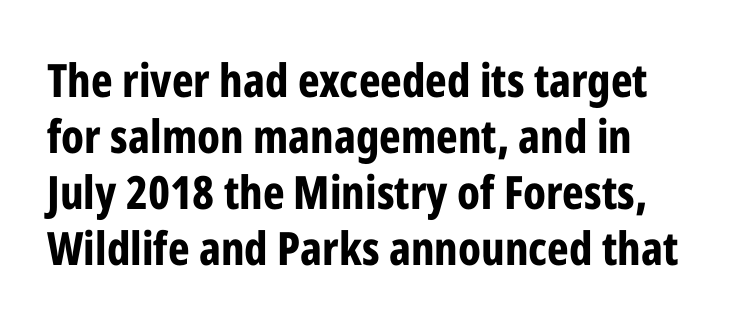
{"serif": "no", "italic": "no", "bold": "yes", "weight": "bold", "width": "condensed", "stroke_contrast": "low", "x_height": "medium", "monospaced": "no", "underline": "no", "align": "left", "line_spacing_ratio": 1.22, "letter_spacing": "normal", "letter_spacing_em": 0.0, "glyph_px": 46}
